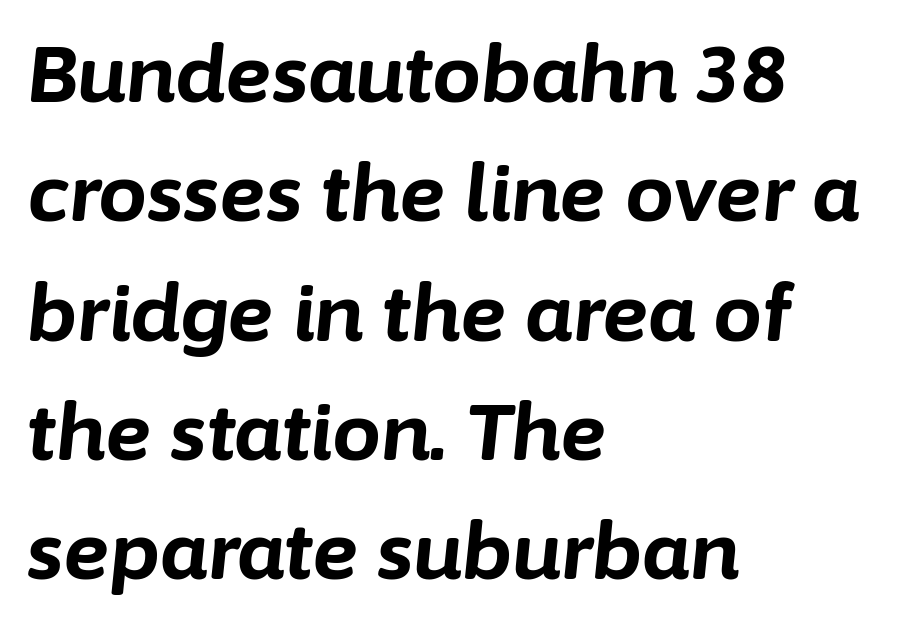
Q: Is the text bold? A: Yes.
Q: Is the text italic (slanted)? A: Yes, it leans right by about 6 degrees.
Q: Is the text underlined? A: No.
Q: How is the paragraph aligned? A: Left-aligned.
Q: Is the spacing between letters normal or unusually wide? A: Normal.
Q: Is the spacing between lines tight, normal or loose? A: Normal.
Q: Width (condensed, normal, or wide)? A: Normal.
Q: Stroke contrast? A: Low.
Q: x-height? A: Medium.
Q: Monospaced? A: No.
